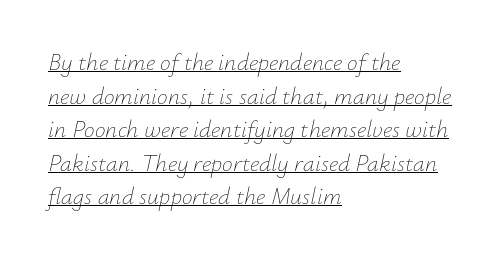
{"italic": "yes", "lean": "right", "slant_degrees": 12, "bold": "no", "underline": "yes", "align": "left", "line_spacing": "normal", "line_spacing_ratio": 1.4, "letter_spacing": "normal", "letter_spacing_em": 0.0, "glyph_px": 24}
